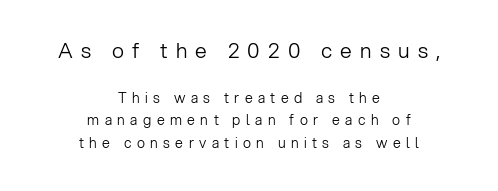
The image shows 21 px text type, upright; set centered, normal line spacing (1.62x), unusually wide letter spacing (+0.39 em), not underlined; the first (top) block is 1.5x larger.
